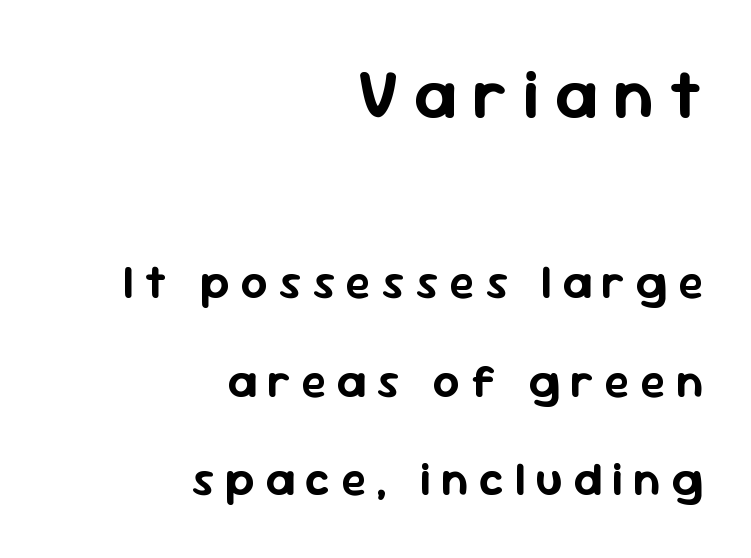
You get the large type first, then a drop to smaller type. Spacing verdict: proportional, widths tailored to each character. Has an underline been added? It has not. The typesetter chose a ragged-left arrangement here. Notice how the stems are strictly vertical — no italics here.
